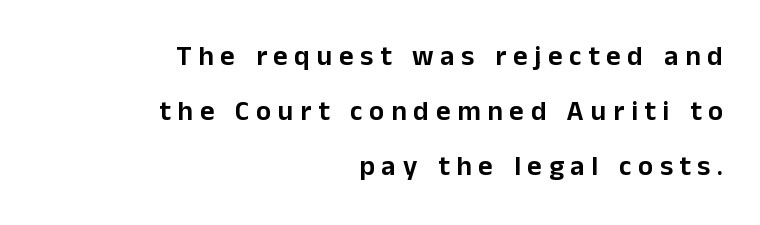
Every character sits straight up, as roman type does. Short note: letters widely spaced. Check under the words: just untouched page. Typeset ragged left — the right edge is the straight one. Typographically, this falls in the sans-serif category.
